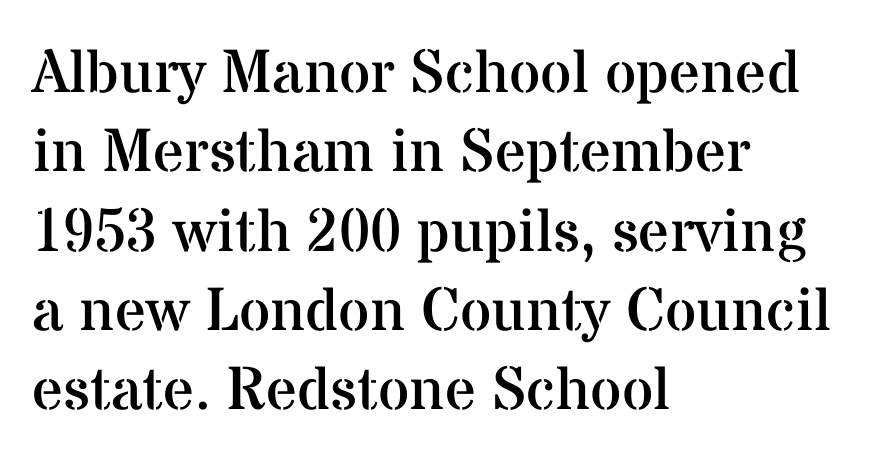
Rule under the text: the space is simply empty. No extra ink here — the face is not bold. A typesetter would label this face a serif. Between one letter and the next there's only the usual sliver of space. Varying glyph widths throughout — classic text-font behaviour.
